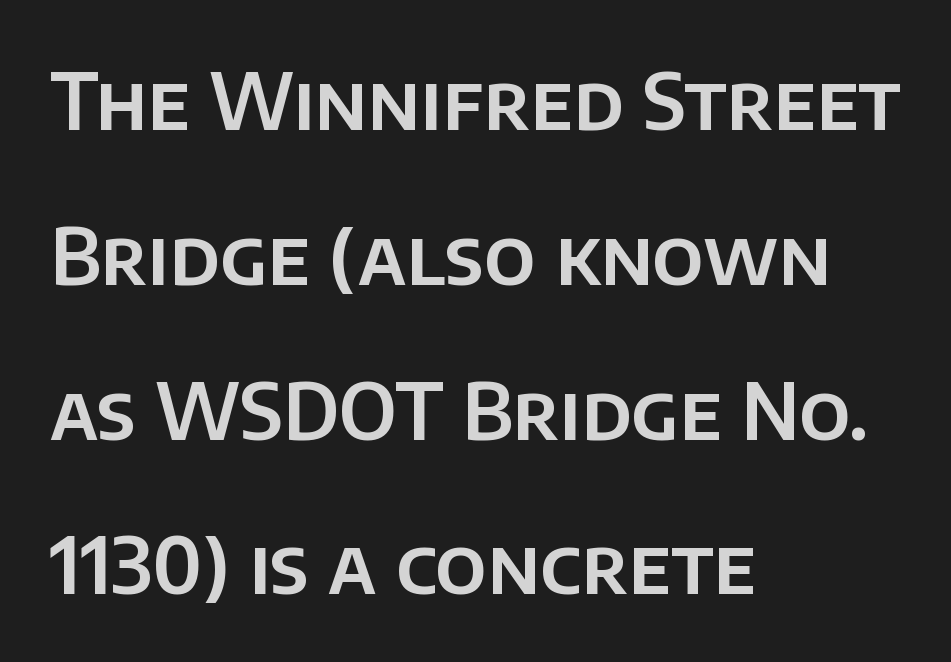
These lines were composed using upright roman letters. Proportional: the letters do not fall into vertical columns. Type style note: lacks serifs. The typesetter chose a ragged-right arrangement here. If you measured baseline to baseline, you'd find a long distance. Check the space under the baseline: it is left empty.
